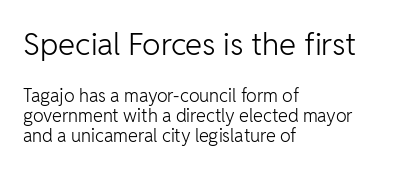
In terms of leading, this rendering errs on the cramped side. A typesetter would call this zero additional tracking. This is roman type, the default non-slanted kind. Varying glyph widths throughout — classic text-font behaviour. The string is rendered with underlining switched off.
